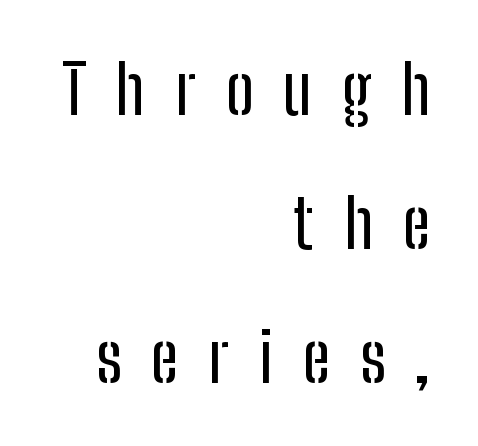
{"serif": "no", "italic": "no", "width": "condensed", "stroke_contrast": "low", "x_height": "medium", "monospaced": "no", "underline": "no", "align": "right", "line_spacing": "loose", "line_spacing_ratio": 1.97, "letter_spacing": "wide", "letter_spacing_em": 0.44, "glyph_px": 68}
